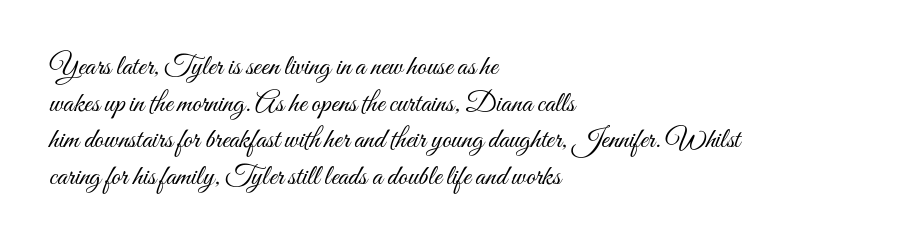
{"bold": "no", "weight": "light", "width": "condensed", "stroke_contrast": "medium", "x_height": "small", "monospaced": "no", "underline": "no", "align": "left", "line_spacing": "normal", "line_spacing_ratio": 1.26, "letter_spacing": "normal", "letter_spacing_em": 0.0, "glyph_px": 29}
